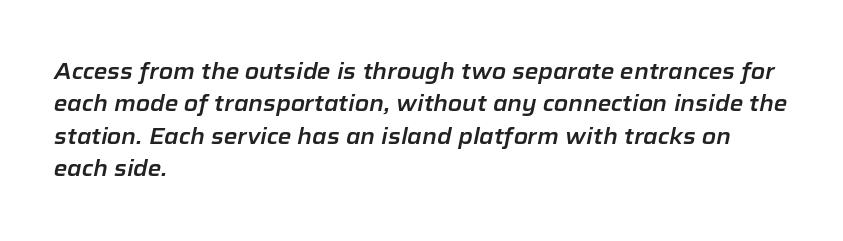
{"italic": "yes", "lean": "right", "slant_degrees": 12, "underline": "no", "align": "left", "line_spacing": "normal", "line_spacing_ratio": 1.47, "letter_spacing": "normal", "letter_spacing_em": 0.0, "glyph_px": 22}
